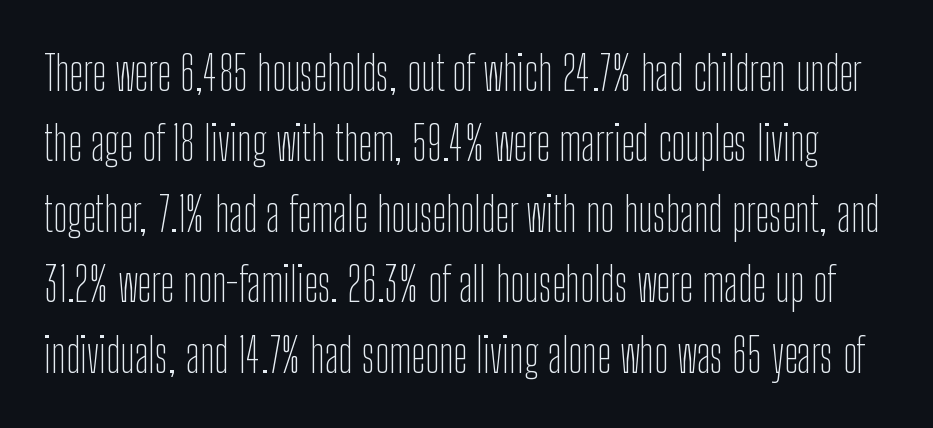
{"serif": "no", "italic": "no", "bold": "no", "weight": "thin", "width": "condensed", "stroke_contrast": "low", "x_height": "medium", "monospaced": "no", "underline": "no", "line_spacing": "normal", "line_spacing_ratio": 1.5, "letter_spacing": "normal", "letter_spacing_em": 0.0, "glyph_px": 47}
